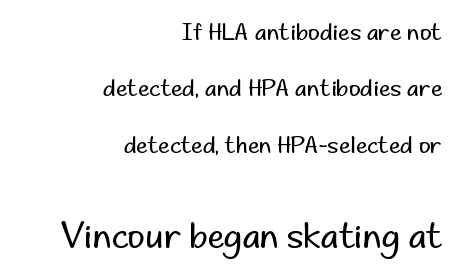
The image shows 34 px regular-weight sans-serif type, upright; set right-aligned, loose line spacing (2.45x), normal letter spacing, not underlined; the second (bottom) block is 1.48x larger; low stroke contrast and a small x-height.
